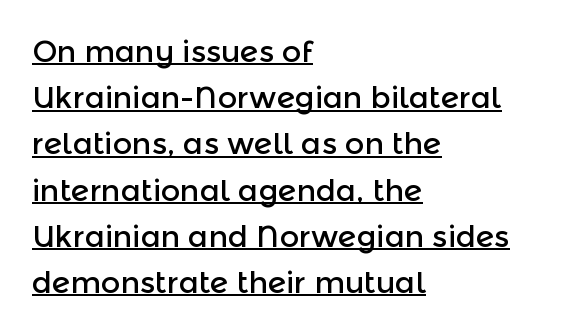
The image shows 30 px sans-serif type, upright; set left-aligned, normal line spacing (1.54x), normal letter spacing, underlined; a medium x-height.
